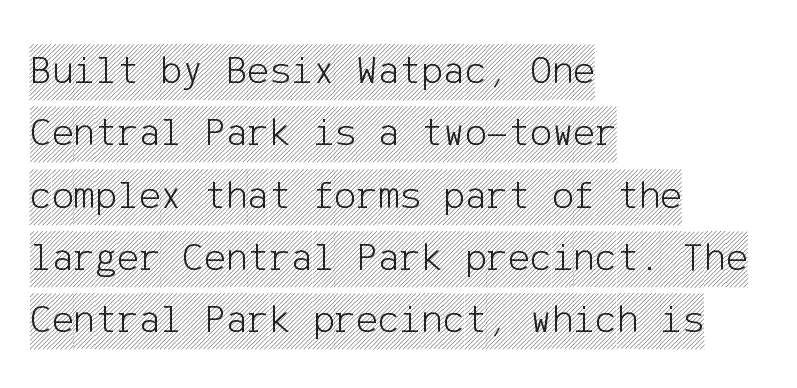
Q: Is the text italic (slanted)? A: No, it is upright.
Q: Is the text underlined? A: No.
Q: How is the paragraph aligned? A: Left-aligned.
Q: Is the spacing between letters normal or unusually wide? A: Normal.
Q: Is the spacing between lines tight, normal or loose? A: Normal.
Q: Width (condensed, normal, or wide)? A: Condensed.
Q: x-height? A: Large.
